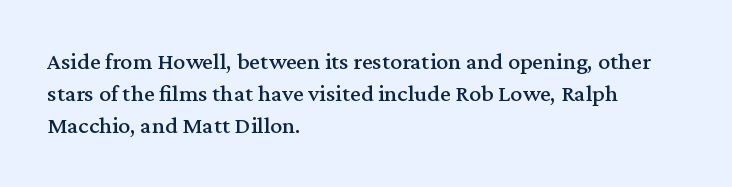
{"italic": "no", "underline": "no", "align": "left", "line_spacing": "normal", "line_spacing_ratio": 1.34, "letter_spacing": "normal", "letter_spacing_em": 0.0, "glyph_px": 24}
